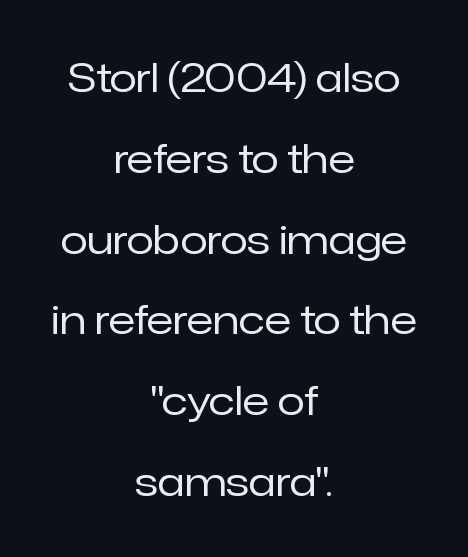
A student would call this center alignment; a typographer would say set centered. Line spacing here is loose. Are there feet on the stems? There aren't — it's a sans. The type sits square on the baseline with zero lean. The space directly below the letters is spotless.
